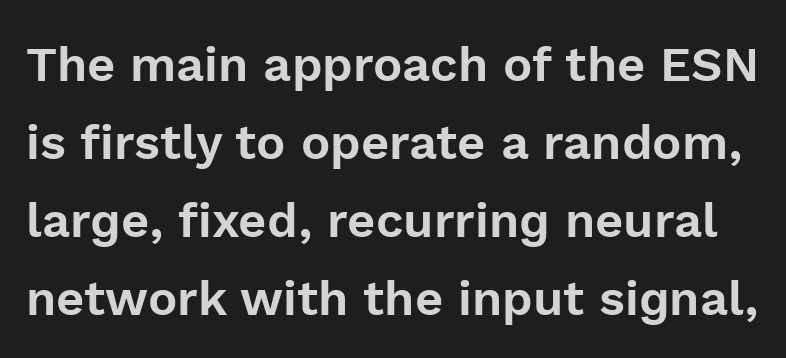
Q: Is the text italic (slanted)? A: No, it is upright.
Q: Is the typeface a serif or a sans-serif typeface? A: Sans-serif.
Q: Is the text underlined? A: No.
Q: Is the spacing between letters normal or unusually wide? A: Normal.
Q: Is the spacing between lines tight, normal or loose? A: Normal.
Q: Width (condensed, normal, or wide)? A: Normal.
Q: x-height? A: Medium.
Q: Monospaced? A: No.
